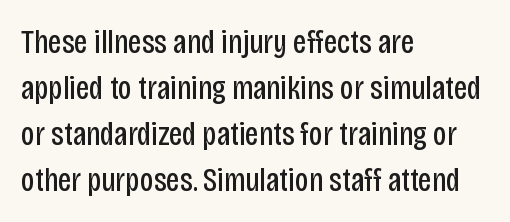
The image shows 34 px regular-weight, condensed sans-serif type, upright; set left-aligned, normal line spacing (1.35x), normal letter spacing, not underlined; low stroke contrast and a large x-height.
